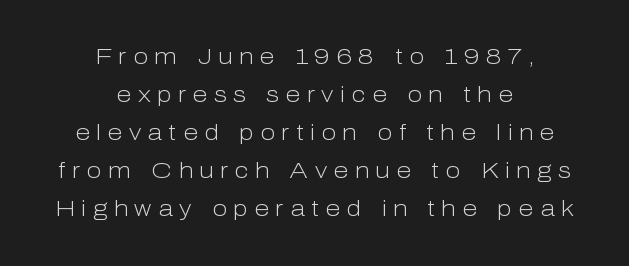
The image shows 22 px text type, upright; set centered, line spacing 1.73x, unusually wide letter spacing (+0.29 em), not underlined.
